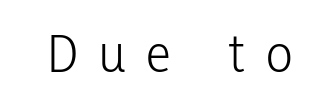
The font's upright variant was chosen for this text. This rendering widens character spacing well past its baseline value. The font is comparable to plain body text, perhaps lighter. The passage shown is typeset with a sans-serif family. This rendering features lettering with no underline.
